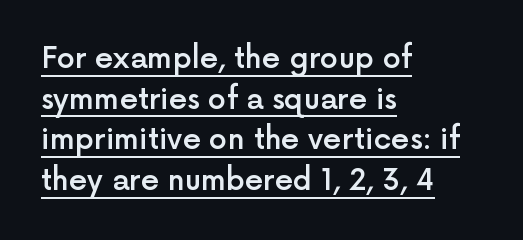
If you drew a ruler down the left edge, every line would touch it. A typesetter would call this proportional, since set widths differ per character. Summary of vertical rhythm: regular, with standard interline spacing. Every word sits above its own underline.
